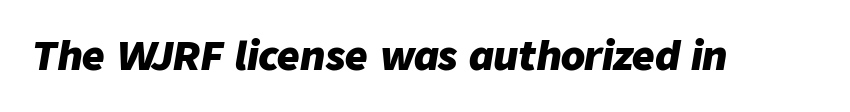
Q: Is the text bold? A: Yes.
Q: Is the text italic (slanted)? A: Yes, it leans right by about 9 degrees.
Q: Is the text underlined? A: No.
Q: Is the spacing between letters normal or unusually wide? A: Normal.
Q: Width (condensed, normal, or wide)? A: Normal.
Q: Stroke contrast? A: Low.
Q: x-height? A: Medium.
Q: Monospaced? A: No.
